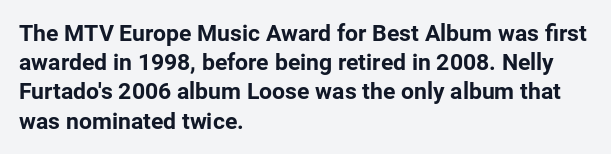
Q: Is the text bold? A: Yes.
Q: Is the text italic (slanted)? A: No, it is upright.
Q: Is the text underlined? A: No.
Q: How is the paragraph aligned? A: Left-aligned.
Q: Is the spacing between letters normal or unusually wide? A: Normal.
Q: Is the spacing between lines tight, normal or loose? A: Normal.
